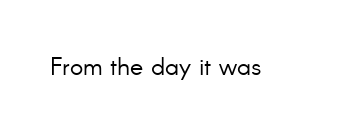
The image shows 25 px text type, upright; set normal letter spacing, not underlined.
